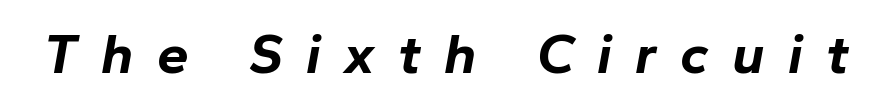
{"italic": "yes", "lean": "right", "slant_degrees": 10, "bold": "yes", "weight": "bold", "width": "normal", "stroke_contrast": "low", "x_height": "medium", "monospaced": "no", "underline": "no", "letter_spacing": "wide", "letter_spacing_em": 0.41, "glyph_px": 57}
